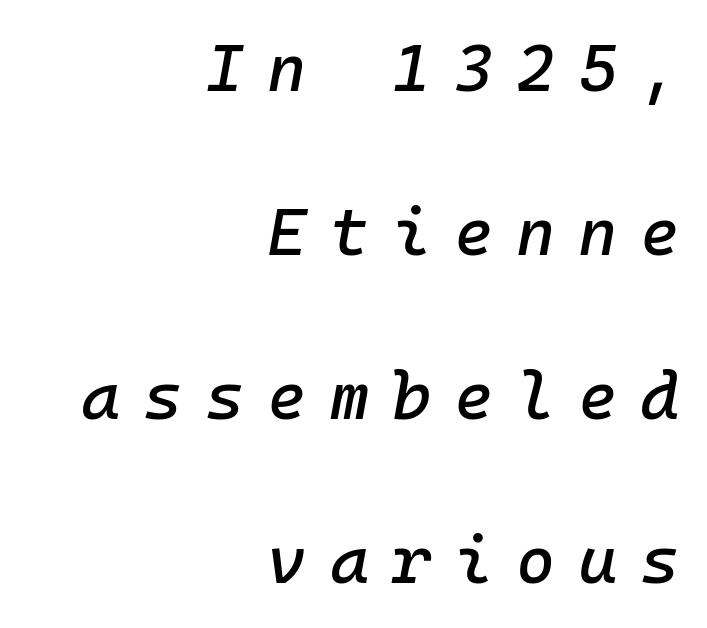
Q: Is the text italic (slanted)? A: Yes, it leans right by about 10 degrees.
Q: Is the text underlined? A: No.
Q: How is the paragraph aligned? A: Right-aligned.
Q: Is the spacing between letters normal or unusually wide? A: Unusually wide.
Q: Is the spacing between lines tight, normal or loose? A: Loose.
Q: Width (condensed, normal, or wide)? A: Normal.
Q: Stroke contrast? A: Low.
Q: x-height? A: Medium.
Q: Monospaced? A: Yes.
